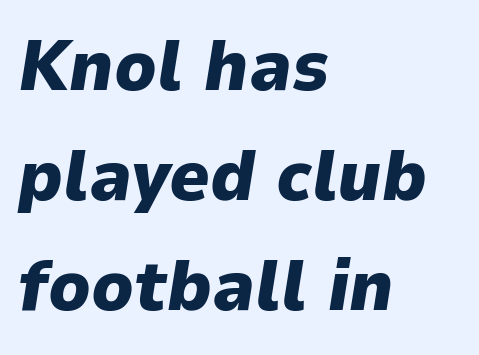
Q: Is the text bold? A: Yes.
Q: Is the text italic (slanted)? A: Yes, it leans right by about 9 degrees.
Q: Is the text underlined? A: No.
Q: How is the paragraph aligned? A: Left-aligned.
Q: Is the spacing between letters normal or unusually wide? A: Normal.
Q: Is the spacing between lines tight, normal or loose? A: Normal.
Q: Width (condensed, normal, or wide)? A: Normal.
Q: Stroke contrast? A: Low.
Q: x-height? A: Medium.
Q: Monospaced? A: No.
